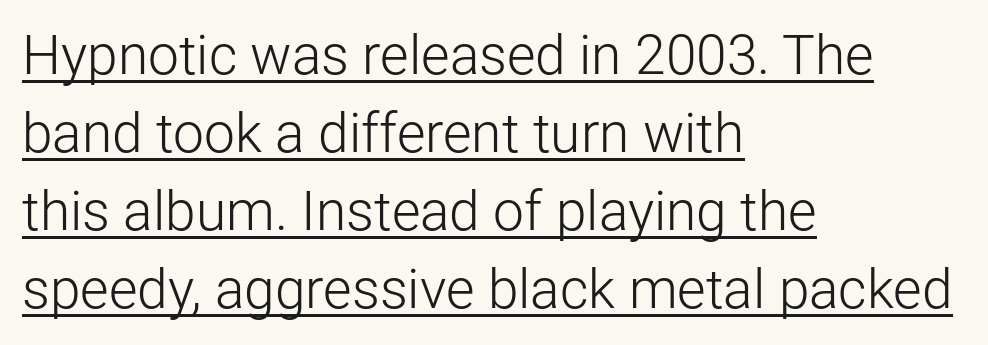
Notice how the passage keeps a crisp vertical edge on the left only. The rendering uses a moderate line-height, typical for paragraphs. A baseline rule has been typeset under these characters. A typesetter would mark this as roman, not italic. The rendering shows plain stroke endings on the letterforms — a sans-serif design. Unbolded letterforms with no extra heft.
